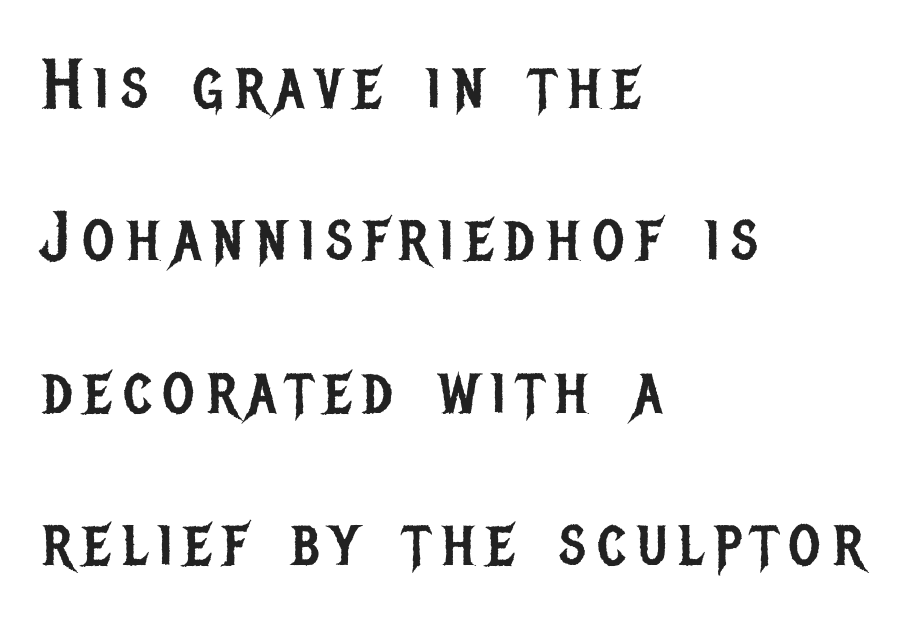
Q: Is the text bold? A: No.
Q: Is the text italic (slanted)? A: No, it is upright.
Q: Is the typeface a serif or a sans-serif typeface? A: Sans-serif.
Q: Is the text underlined? A: No.
Q: How is the paragraph aligned? A: Left-aligned.
Q: Is the spacing between lines tight, normal or loose? A: Loose.
Q: Width (condensed, normal, or wide)? A: Condensed.
Q: Stroke contrast? A: Low.
Q: x-height? A: Large.
Q: Monospaced? A: No.
